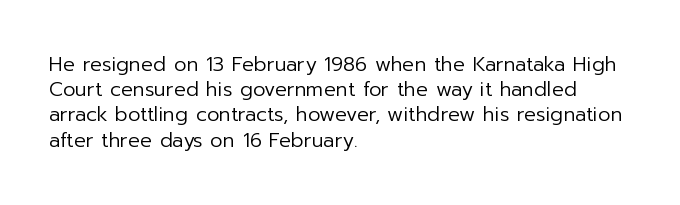
The image shows 20 px text type, upright; set left-aligned, normal line spacing (1.26x), normal letter spacing, not underlined.
